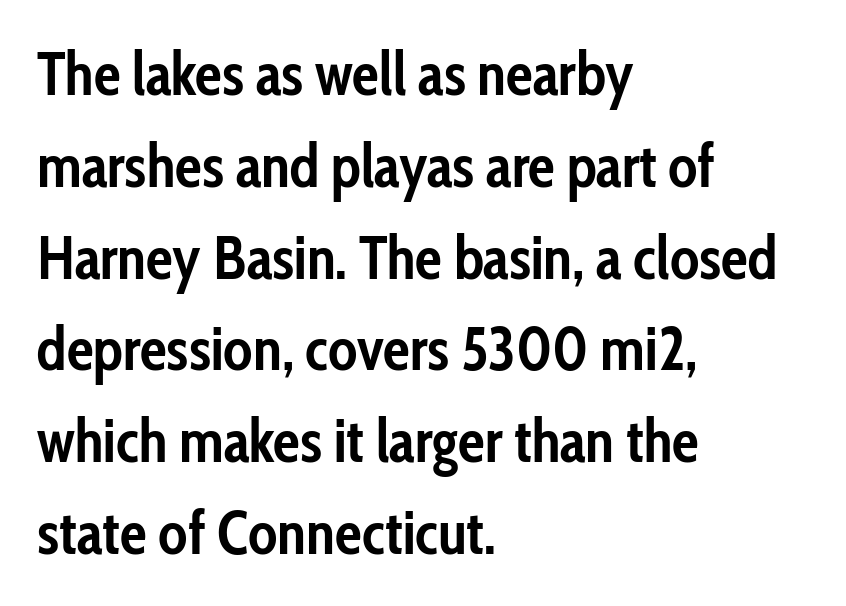
Q: Is the text bold? A: Yes.
Q: Is the text italic (slanted)? A: No, it is upright.
Q: Is the typeface a serif or a sans-serif typeface? A: Sans-serif.
Q: Is the text underlined? A: No.
Q: How is the paragraph aligned? A: Left-aligned.
Q: Is the spacing between letters normal or unusually wide? A: Normal.
Q: Is the spacing between lines tight, normal or loose? A: Normal.
Q: Width (condensed, normal, or wide)? A: Condensed.
Q: Stroke contrast? A: Low.
Q: x-height? A: Medium.
Q: Monospaced? A: No.
